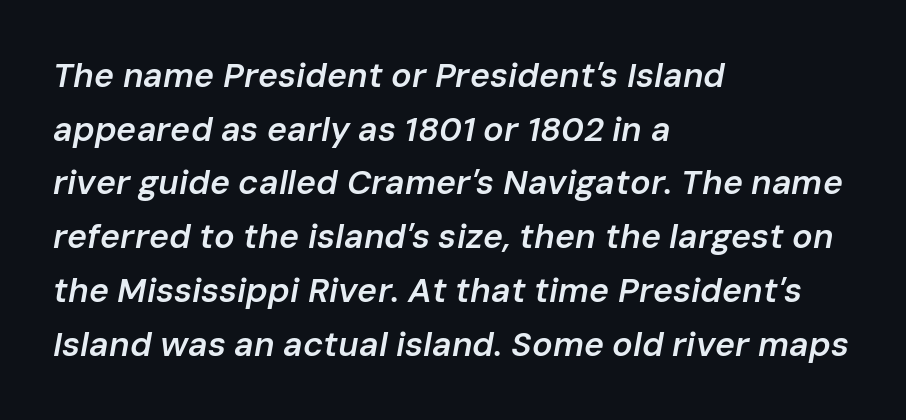
Q: Is the text bold? A: Semi-bold.
Q: Is the text italic (slanted)? A: Yes, it leans right by about 10 degrees.
Q: Is the text underlined? A: No.
Q: How is the paragraph aligned? A: Left-aligned.
Q: Is the spacing between letters normal or unusually wide? A: Normal.
Q: Is the spacing between lines tight, normal or loose? A: Normal.
Q: Width (condensed, normal, or wide)? A: Normal.
Q: Stroke contrast? A: Low.
Q: x-height? A: Medium.
Q: Monospaced? A: No.
